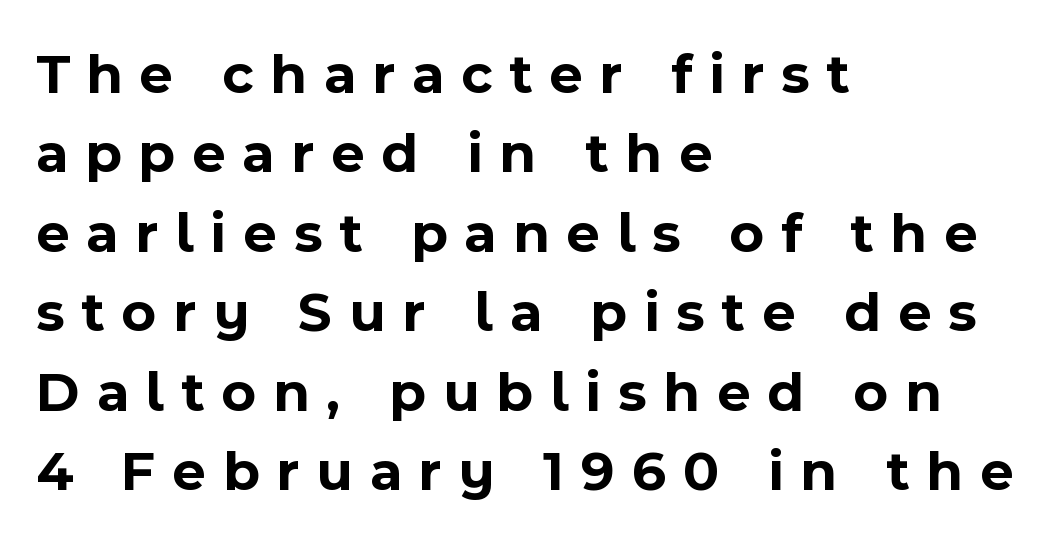
Q: Is the text bold? A: Yes.
Q: Is the text italic (slanted)? A: No, it is upright.
Q: Is the typeface a serif or a sans-serif typeface? A: Sans-serif.
Q: Is the text underlined? A: No.
Q: How is the paragraph aligned? A: Left-aligned.
Q: Is the spacing between letters normal or unusually wide? A: Unusually wide.
Q: Is the spacing between lines tight, normal or loose? A: Normal.
Q: Width (condensed, normal, or wide)? A: Normal.
Q: x-height? A: Medium.
Q: Monospaced? A: No.
